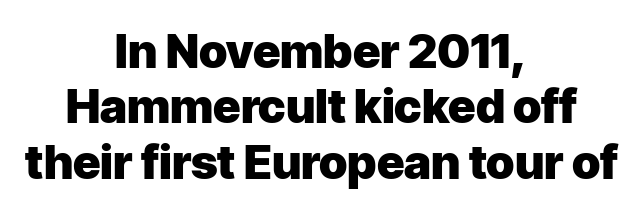
The image shows 47 px heavy sans-serif type, upright; set centered, line spacing 1.18x, normal letter spacing, not underlined; low stroke contrast and a medium x-height.
